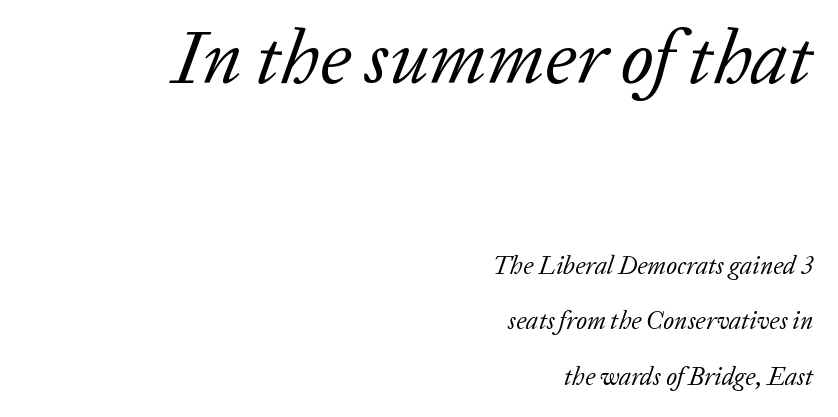
The image shows 76 px regular-weight serif type, italic (leaning right); set right-aligned, loose line spacing (2.22x), normal letter spacing, not underlined; the first (top) block is 3.04x larger; low stroke contrast and a medium x-height.
